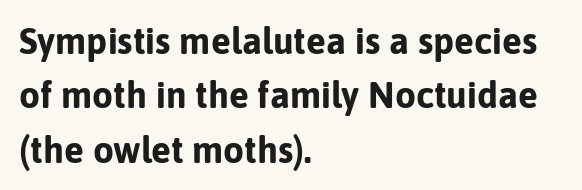
The image shows 37 px bold sans-serif type, upright; set left-aligned, normal line spacing (1.47x), normal letter spacing, not underlined; low stroke contrast and a medium x-height.
